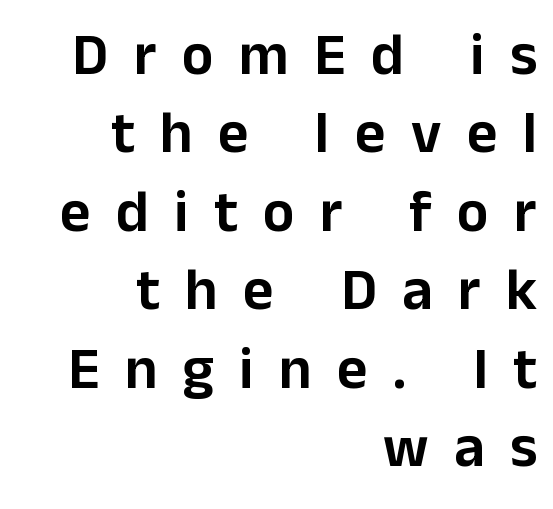
{"serif": "no", "italic": "no", "width": "normal", "stroke_contrast": "low", "x_height": "medium", "monospaced": "no", "underline": "no", "align": "right", "line_spacing": "normal", "line_spacing_ratio": 1.33, "letter_spacing": "wide", "letter_spacing_em": 0.43, "glyph_px": 59}
